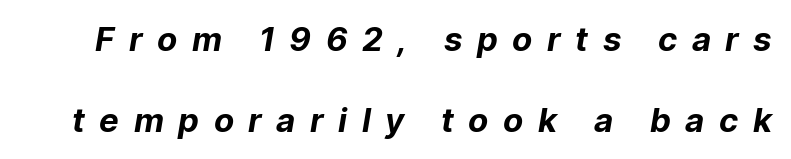
{"serif": "no", "bold": "yes", "weight": "bold", "width": "normal", "stroke_contrast": "low", "x_height": "medium", "monospaced": "no", "underline": "no", "line_spacing": "loose", "line_spacing_ratio": 2.45, "letter_spacing": "wide", "letter_spacing_em": 0.44, "glyph_px": 33}
